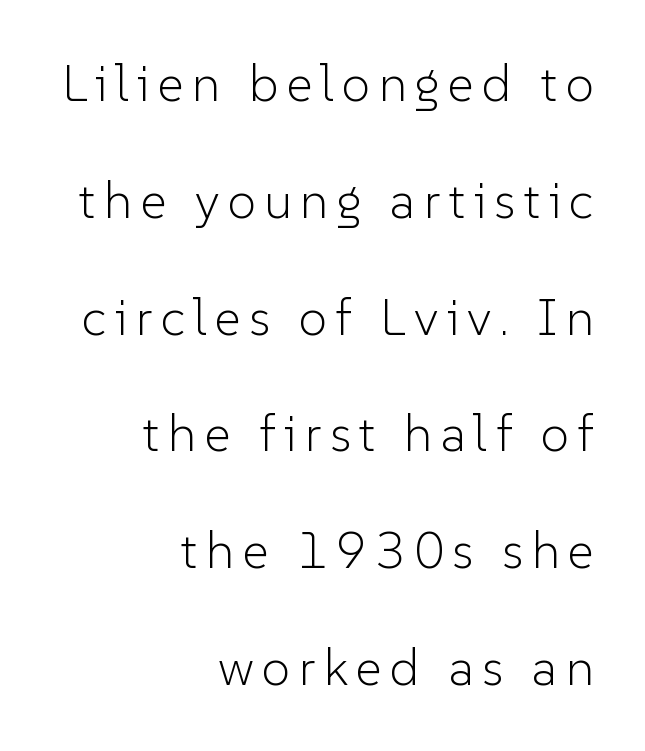
The image shows 51 px light sans-serif type, upright; set right-aligned, loose line spacing (2.29x), not underlined; low stroke contrast and a medium x-height.
